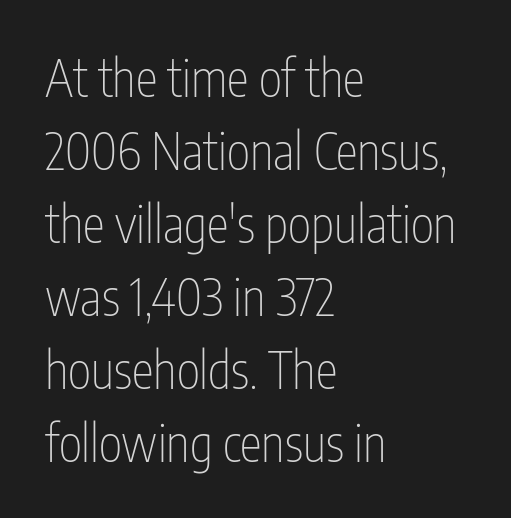
The image shows 50 px thin, condensed sans-serif type, upright; set left-aligned, normal line spacing (1.46x), normal letter spacing, not underlined; low stroke contrast and a medium x-height.
